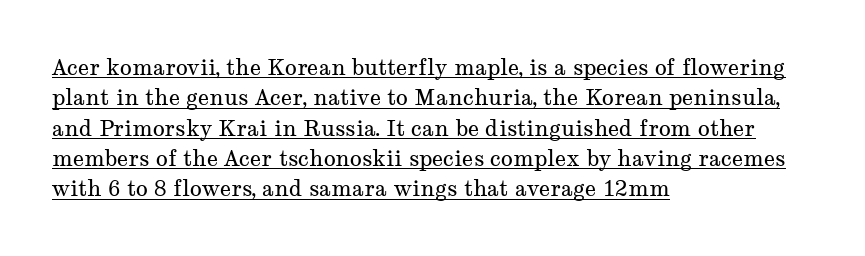
Standard letterfit; no display-style spreading of the glyphs. The rendering anchors every line to the left-hand side. The letters stand upright; this is a roman face. The specimen includes a rule beneath the text block's lines.
